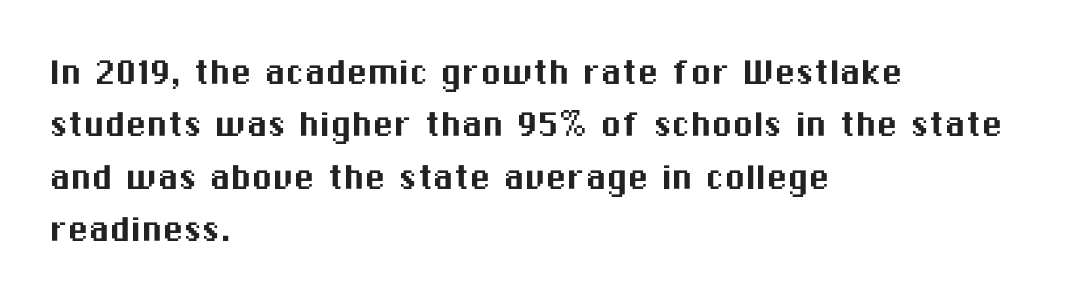
{"serif": "no", "italic": "no", "width": "normal", "stroke_contrast": "medium", "x_height": "medium", "monospaced": "no", "underline": "no", "align": "left", "line_spacing": "normal", "line_spacing_ratio": 1.25, "letter_spacing": "normal", "letter_spacing_em": 0.0, "glyph_px": 42}
